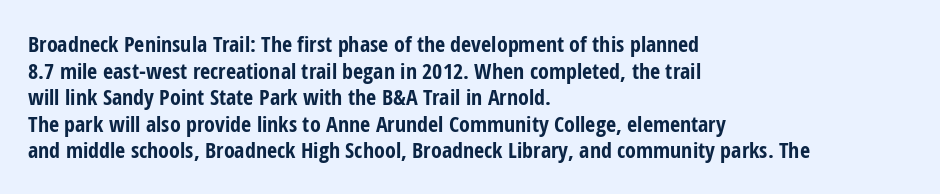
{"italic": "no", "bold": "yes", "underline": "no", "align": "left", "line_spacing_ratio": 1.21, "letter_spacing": "normal", "letter_spacing_em": 0.0, "glyph_px": 22}
